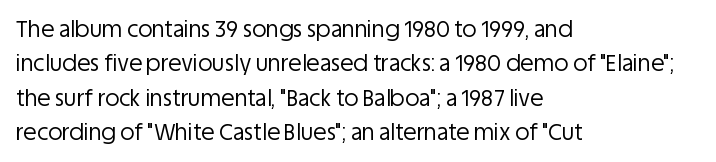
Q: Is the text bold? A: No.
Q: Is the text italic (slanted)? A: No, it is upright.
Q: Is the text underlined? A: No.
Q: How is the paragraph aligned? A: Left-aligned.
Q: Is the spacing between letters normal or unusually wide? A: Normal.
Q: Is the spacing between lines tight, normal or loose? A: Normal.
